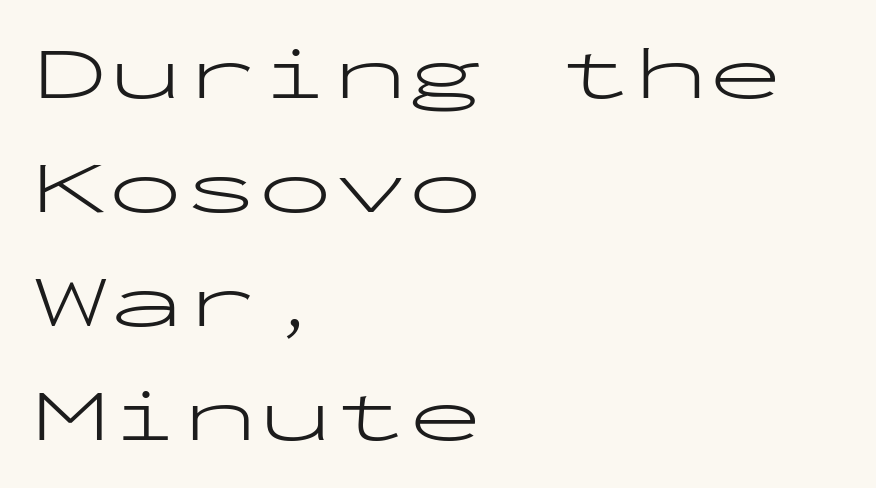
Q: Is the text bold? A: No.
Q: Is the text italic (slanted)? A: No, it is upright.
Q: Is the typeface a serif or a sans-serif typeface? A: Sans-serif.
Q: Is the text underlined? A: No.
Q: How is the paragraph aligned? A: Left-aligned.
Q: Is the spacing between letters normal or unusually wide? A: Normal.
Q: Is the spacing between lines tight, normal or loose? A: Normal.
Q: Width (condensed, normal, or wide)? A: Wide.
Q: Stroke contrast? A: Low.
Q: x-height? A: Medium.
Q: Monospaced? A: Yes.
